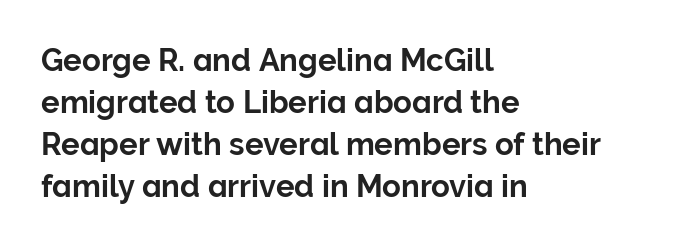
Tracking value appears to be zero — textbook default spacing. Honestly, there is no underline to notice here at all. Do the characters align in a grid? No, the font is proportional. All the whitespace from short lines collects on the right.
